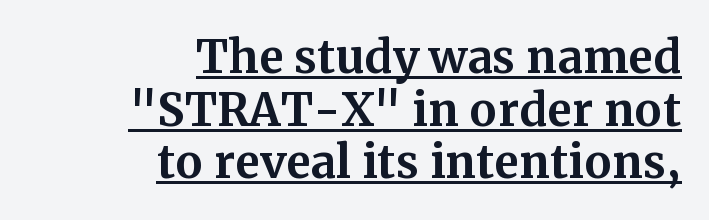
Q: Is the text bold? A: Yes.
Q: Is the text italic (slanted)? A: No, it is upright.
Q: Is the typeface a serif or a sans-serif typeface? A: Serif.
Q: Is the text underlined? A: Yes.
Q: How is the paragraph aligned? A: Right-aligned.
Q: Is the spacing between letters normal or unusually wide? A: Normal.
Q: Width (condensed, normal, or wide)? A: Normal.
Q: Stroke contrast? A: Medium.
Q: x-height? A: Medium.
Q: Monospaced? A: No.
